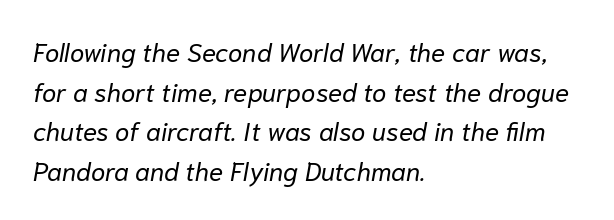
This rendering uses left alignment, leaving the right contour irregular. The tracking reads as untouched default to a designer's eye. Lines of text with bare space underneath. Reading down the column, the eye jumps a familiar distance to each next line. An italicized treatment has been applied to the whole sample.
